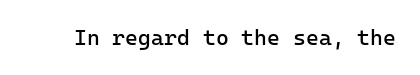
{"italic": "no", "bold": "no", "underline": "no", "letter_spacing": "normal", "letter_spacing_em": 0.0, "glyph_px": 22}
